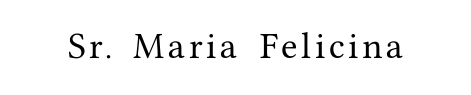
Q: Is the text italic (slanted)? A: No, it is upright.
Q: Is the typeface a serif or a sans-serif typeface? A: Serif.
Q: Is the text underlined? A: No.
Q: Width (condensed, normal, or wide)? A: Normal.
Q: Stroke contrast? A: Medium.
Q: x-height? A: Medium.
Q: Monospaced? A: No.
